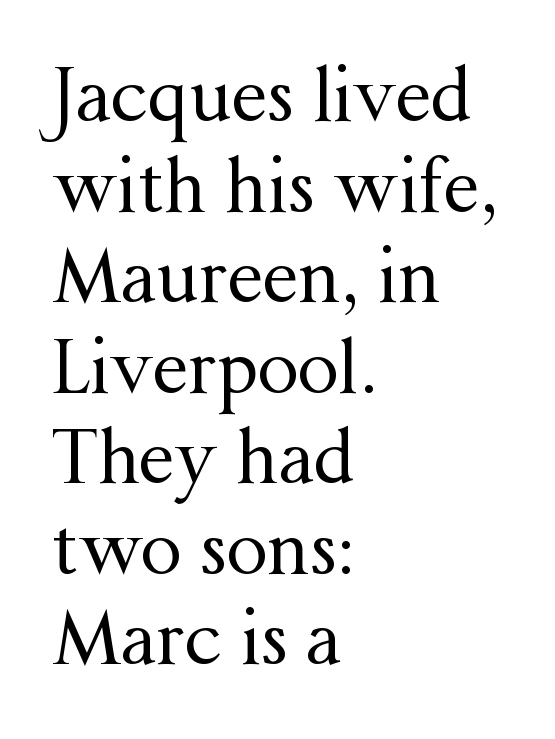
Q: Is the text bold? A: No.
Q: Is the text italic (slanted)? A: No, it is upright.
Q: Is the typeface a serif or a sans-serif typeface? A: Serif.
Q: Is the text underlined? A: No.
Q: How is the paragraph aligned? A: Left-aligned.
Q: Is the spacing between letters normal or unusually wide? A: Normal.
Q: Width (condensed, normal, or wide)? A: Normal.
Q: Stroke contrast? A: Medium.
Q: x-height? A: Medium.
Q: Monospaced? A: No.
